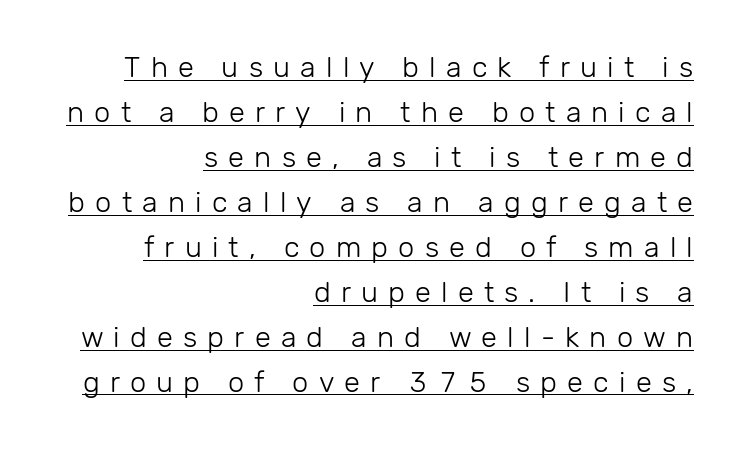
{"serif": "no", "italic": "no", "bold": "no", "weight": "light", "width": "normal", "stroke_contrast": "low", "x_height": "medium", "monospaced": "no", "underline": "yes", "align": "right", "line_spacing": "normal", "line_spacing_ratio": 1.55, "letter_spacing": "wide", "letter_spacing_em": 0.35, "glyph_px": 29}
